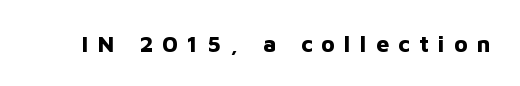
{"italic": "no", "bold": "yes", "underline": "no", "letter_spacing": "wide", "letter_spacing_em": 0.4, "glyph_px": 23}
